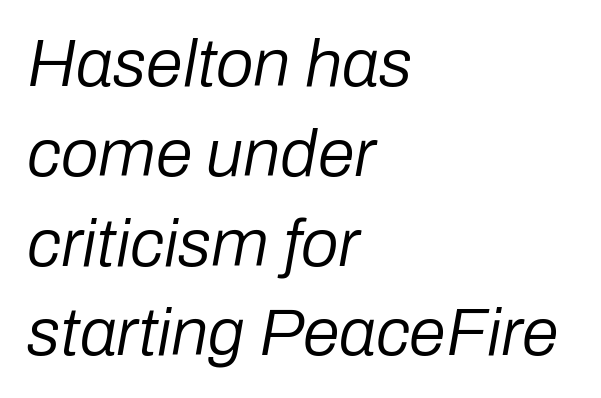
{"italic": "yes", "lean": "right", "slant_degrees": 10, "bold": "no", "weight": "regular", "width": "normal", "stroke_contrast": "low", "x_height": "medium", "monospaced": "no", "underline": "no", "align": "left", "line_spacing": "normal", "line_spacing_ratio": 1.34, "letter_spacing": "normal", "letter_spacing_em": 0.0, "glyph_px": 67}
